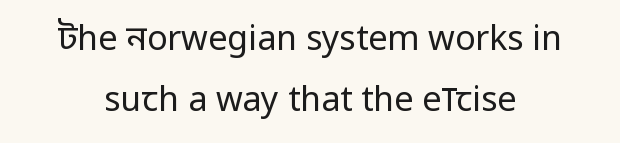
Q: Is the text bold? A: No.
Q: Is the text italic (slanted)? A: No, it is upright.
Q: Is the typeface a serif or a sans-serif typeface? A: Sans-serif.
Q: Is the text underlined? A: No.
Q: Is the spacing between letters normal or unusually wide? A: Normal.
Q: Width (condensed, normal, or wide)? A: Condensed.
Q: Stroke contrast? A: Low.
